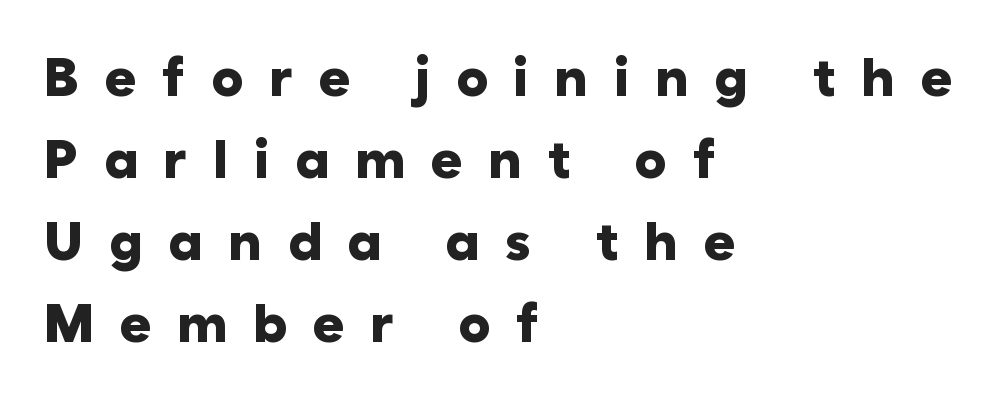
Each letter's strokes conclude bluntly, with no projecting serifs. Leading matches the norm, producing a regular column. The typesetter chose a ragged-right arrangement here. The foot of each line stays bare and open.
